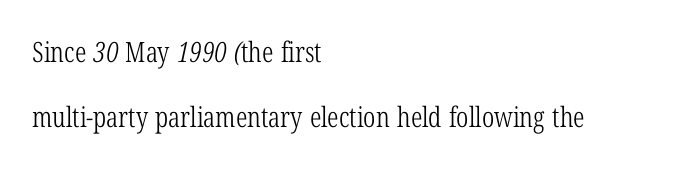
Q: Is the text bold? A: No.
Q: Is the typeface a serif or a sans-serif typeface? A: Serif.
Q: Is the text underlined? A: No.
Q: How is the paragraph aligned? A: Left-aligned.
Q: Is the spacing between letters normal or unusually wide? A: Normal.
Q: Is the spacing between lines tight, normal or loose? A: Loose.
Q: Width (condensed, normal, or wide)? A: Condensed.
Q: Stroke contrast? A: Low.
Q: x-height? A: Medium.
Q: Monospaced? A: No.
